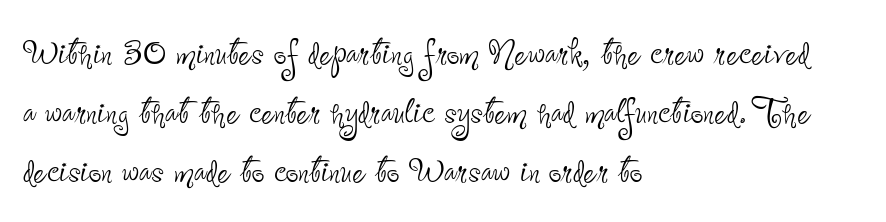
{"serif": "no", "bold": "no", "weight": "thin", "width": "condensed", "stroke_contrast": "low", "x_height": "small", "monospaced": "no", "underline": "no", "align": "left", "line_spacing": "normal", "line_spacing_ratio": 1.31, "letter_spacing": "normal", "letter_spacing_em": 0.0, "glyph_px": 45}
